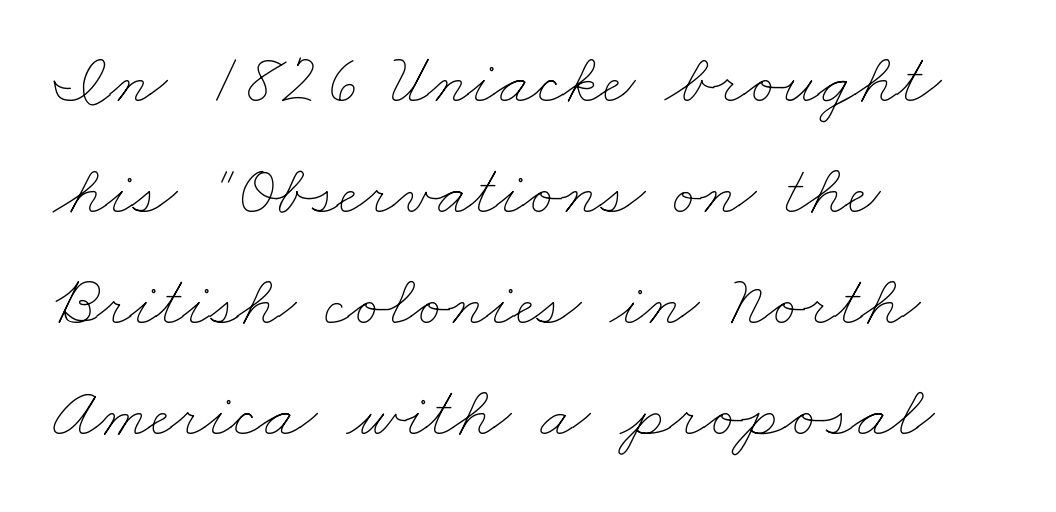
Vertical stems look standard width or narrower in stroke. These lines keep a tight, regular rhythm from letter to letter. One glance says typical: line gaps are just what's usual. Words float on clear page, feet unadorned.
